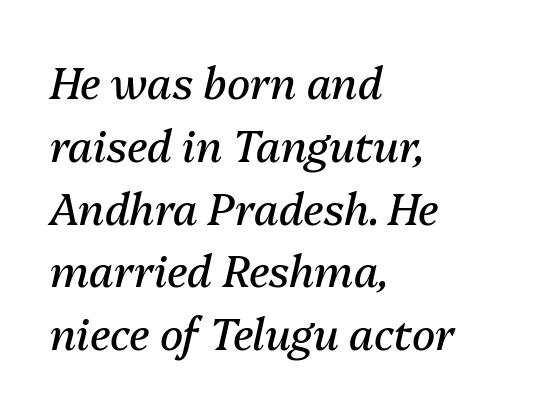
Descender tails drop into unmarked territory. The designer left line spacing at the default. Horizontally, the lines are justified to the leading edge only. Weight: not bold — regular or lighter. Proportional: the letters do not fall into vertical columns. Compared with typical body copy, the letter spacing here is the same.
